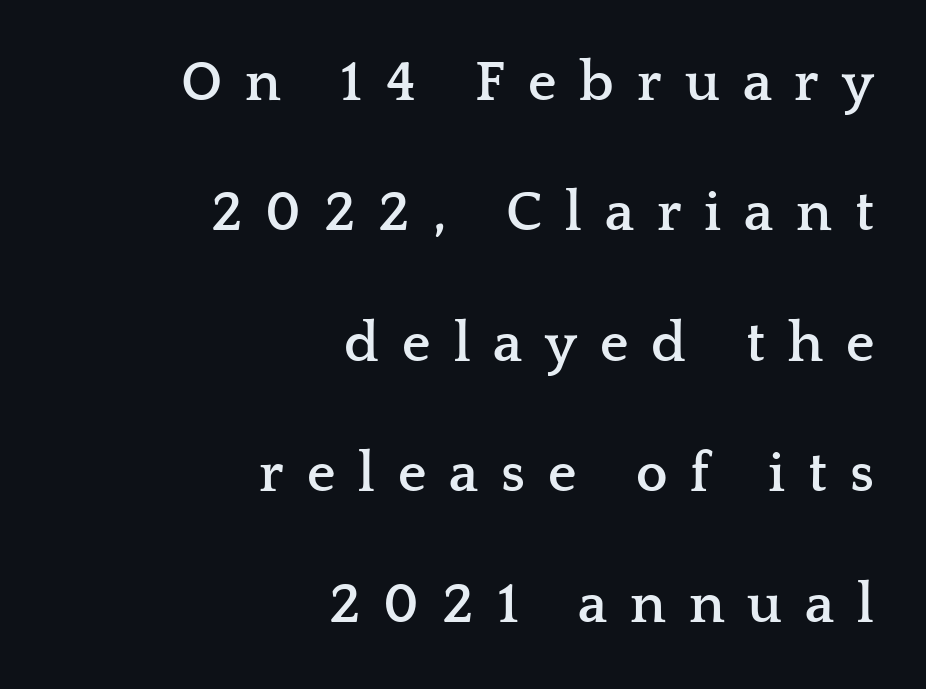
The image shows 56 px semibold, wide serif type, upright; set right-aligned, loose line spacing (2.33x), unusually wide letter spacing (+0.41 em), not underlined; low stroke contrast and a medium x-height.
